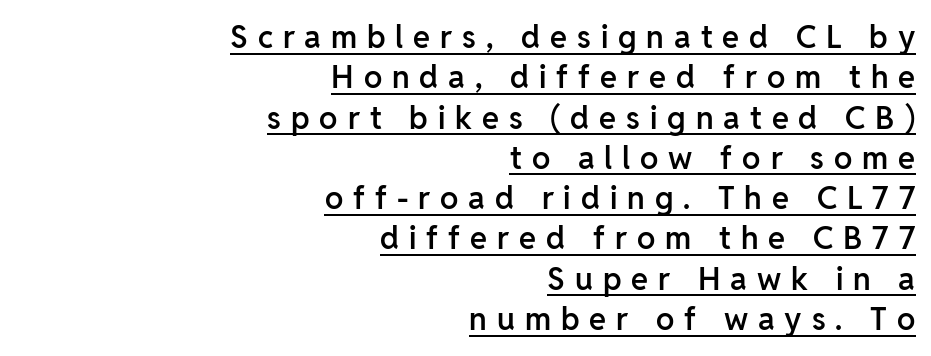
Q: Is the text bold? A: Semi-bold.
Q: Is the text italic (slanted)? A: No, it is upright.
Q: Is the typeface a serif or a sans-serif typeface? A: Sans-serif.
Q: Is the text underlined? A: Yes.
Q: How is the paragraph aligned? A: Right-aligned.
Q: Is the spacing between letters normal or unusually wide? A: Unusually wide.
Q: Is the spacing between lines tight, normal or loose? A: Normal.
Q: Width (condensed, normal, or wide)? A: Normal.
Q: Stroke contrast? A: Low.
Q: x-height? A: Medium.
Q: Monospaced? A: No.
